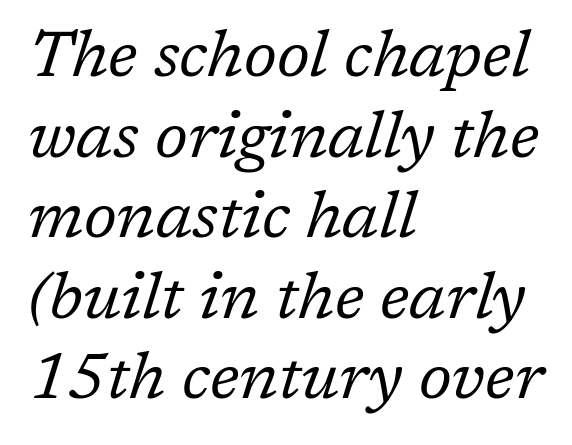
The image shows 65 px regular-weight serif type, italic (leaning right); set left-aligned, line spacing 1.24x, normal letter spacing, not underlined; low stroke contrast and a medium x-height.
